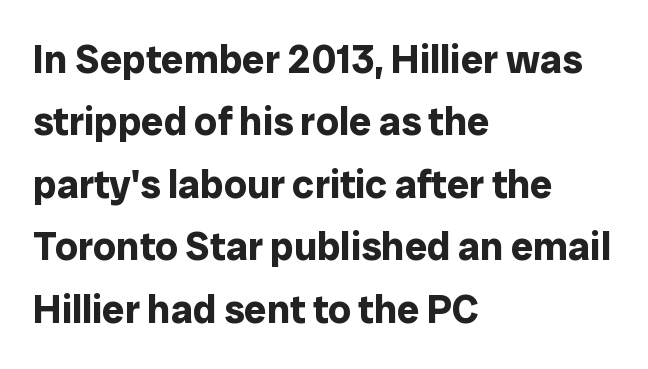
The image shows 40 px bold sans-serif type, upright; set left-aligned, normal line spacing (1.56x), normal letter spacing, not underlined; low stroke contrast and a medium x-height.
